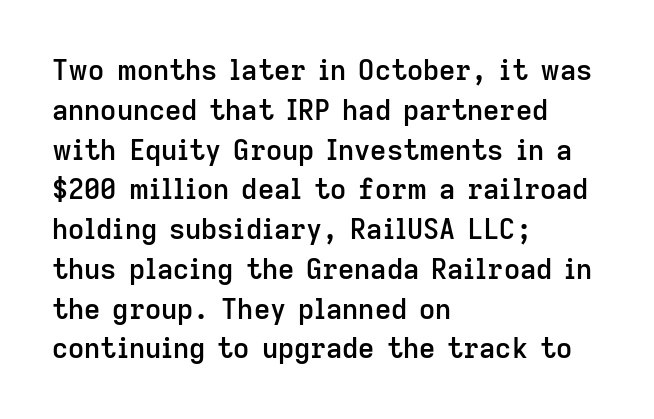
{"serif": "no", "italic": "no", "bold": "semi", "weight": "semibold", "width": "normal", "stroke_contrast": "low", "x_height": "medium", "monospaced": "no", "underline": "no", "align": "left", "line_spacing": "normal", "line_spacing_ratio": 1.42, "letter_spacing": "normal", "letter_spacing_em": 0.0, "glyph_px": 28}
